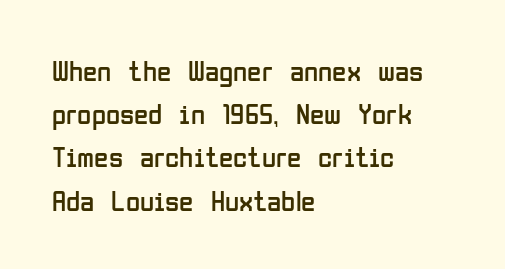
No feet cap the strokes, marking this as sans-serif type. The foot of each line stays bare and open. The cut favours lightness, reaching ordinary text weight at its darkest. Is this a fixed-width face? No — the glyphs have proportional, varying widths. Leading: standard.
